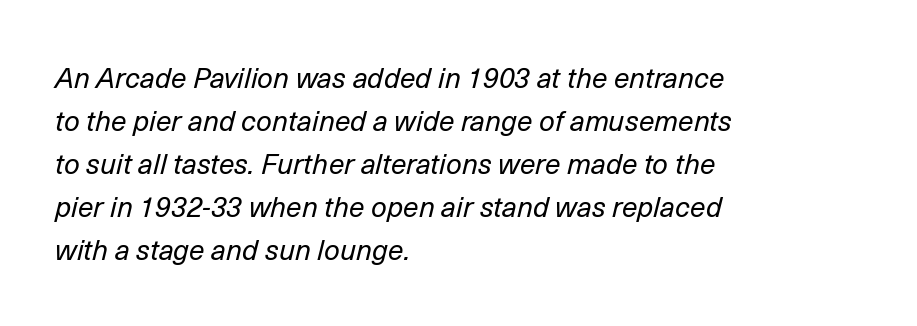
The image shows 28 px regular-weight type, italic (leaning right); set left-aligned, normal line spacing (1.54x), normal letter spacing, not underlined; low stroke contrast and a medium x-height.
